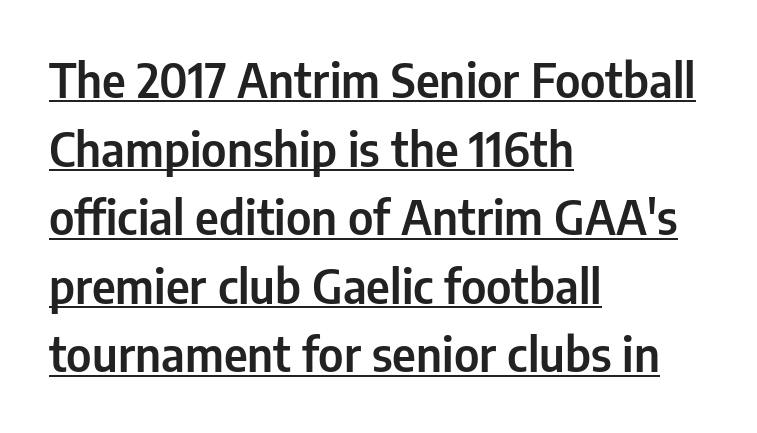
{"serif": "no", "italic": "no", "width": "condensed", "stroke_contrast": "low", "x_height": "medium", "monospaced": "no", "underline": "yes", "align": "left", "line_spacing": "normal", "line_spacing_ratio": 1.46, "letter_spacing": "normal", "letter_spacing_em": 0.0, "glyph_px": 47}
